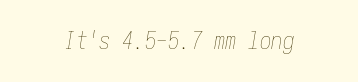
The image shows 23 px text type, italic (leaning right); set normal letter spacing, not underlined.
